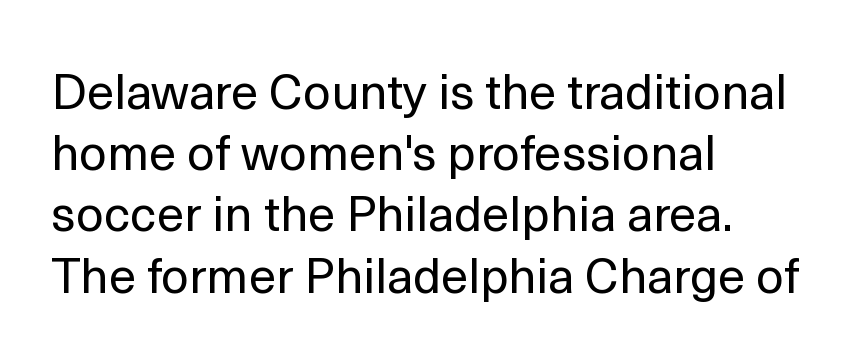
{"serif": "no", "italic": "no", "bold": "no", "weight": "regular", "width": "normal", "x_height": "medium", "monospaced": "no", "underline": "no", "align": "left", "line_spacing": "normal", "line_spacing_ratio": 1.25, "letter_spacing": "normal", "letter_spacing_em": 0.0, "glyph_px": 49}
